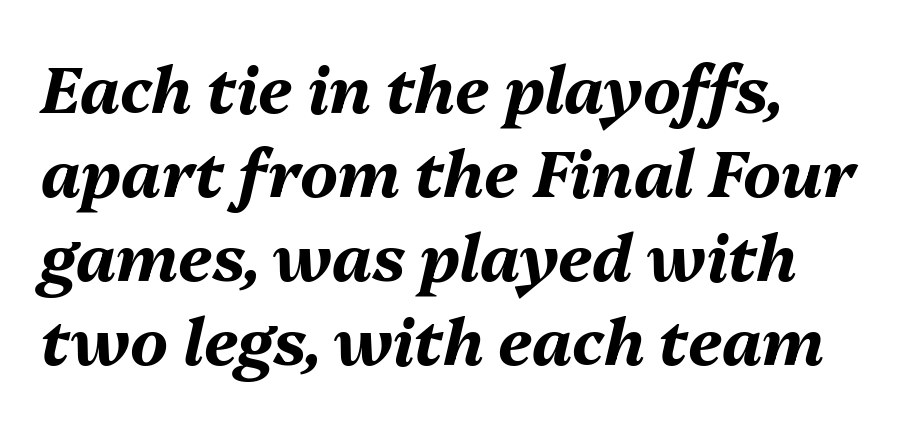
The image shows 64 px bold type, italic (leaning right); set left-aligned, normal line spacing (1.31x), normal letter spacing, not underlined; medium stroke contrast and a medium x-height.
